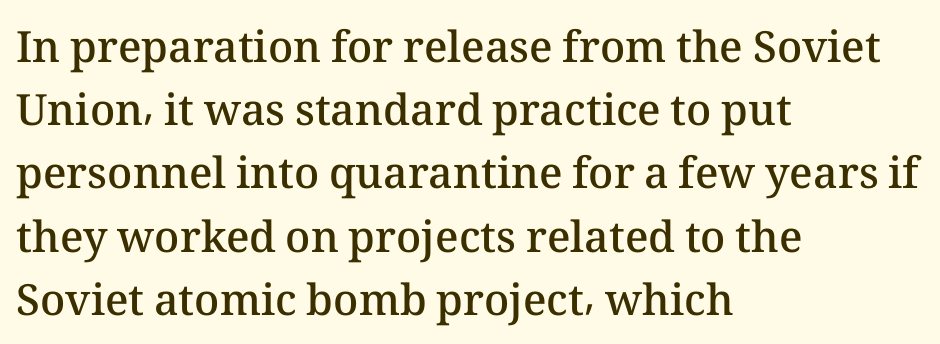
{"italic": "no", "bold": "semi", "weight": "semibold", "width": "normal", "stroke_contrast": "medium", "x_height": "medium", "monospaced": "no", "underline": "no", "align": "left", "line_spacing": "normal", "line_spacing_ratio": 1.47, "letter_spacing": "normal", "letter_spacing_em": 0.0, "glyph_px": 43}
